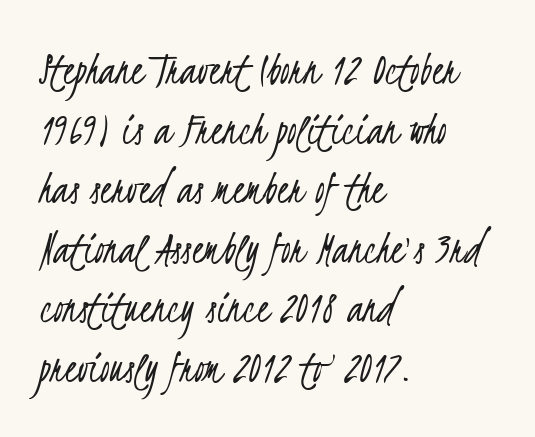
Unbolded letterforms with no extra heft. Has an underline been added? It has not. Grotesque or geometric, the face here clearly has no serifs. This sample is left-justified, so line endings fall wherever the words run out. In terms of letterspacing, this is plain default setting. Do the characters align in a grid? No, the font is proportional.
